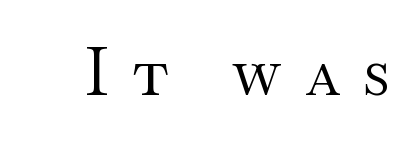
The image shows 67 px regular-weight, wide serif type, upright; set unusually wide letter spacing (+0.35 em), not underlined; medium stroke contrast and a small x-height.
